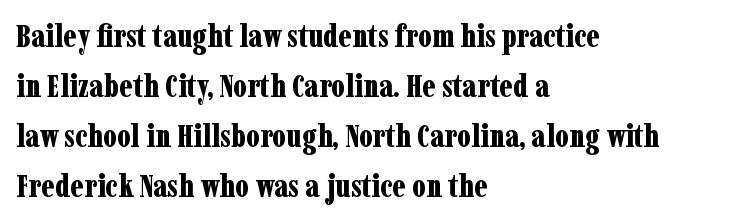
Its strokes are broad and dark, the hallmark of bold type. This is roman type, the default non-slanted kind. Character widths vary here, with narrow letters taking less room than wide ones. The rendering keeps characters at their native spacing.
